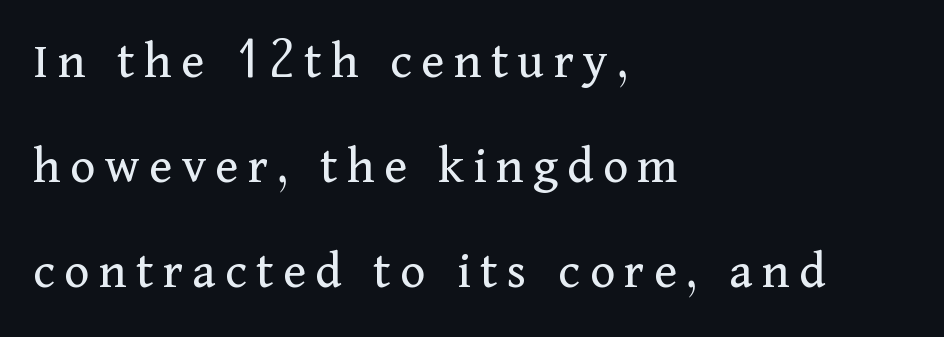
The image shows 53 px regular-weight serif type, upright; set left-aligned, loose line spacing (1.98x), not underlined; medium stroke contrast and a medium x-height.
